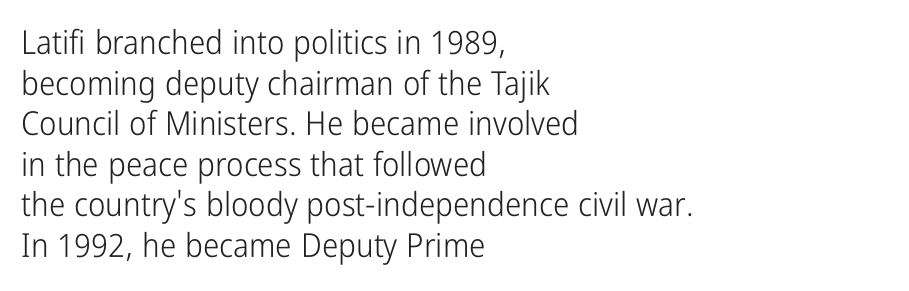
Q: Is the text bold? A: No.
Q: Is the text italic (slanted)? A: No, it is upright.
Q: Is the typeface a serif or a sans-serif typeface? A: Sans-serif.
Q: Is the text underlined? A: No.
Q: How is the paragraph aligned? A: Left-aligned.
Q: Is the spacing between letters normal or unusually wide? A: Normal.
Q: Width (condensed, normal, or wide)? A: Condensed.
Q: Stroke contrast? A: Low.
Q: x-height? A: Medium.
Q: Monospaced? A: No.
